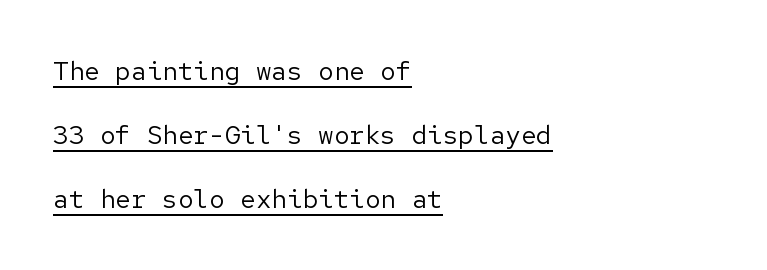
The image shows 26 px text type, upright; set left-aligned, loose line spacing (2.47x), normal letter spacing, underlined.
